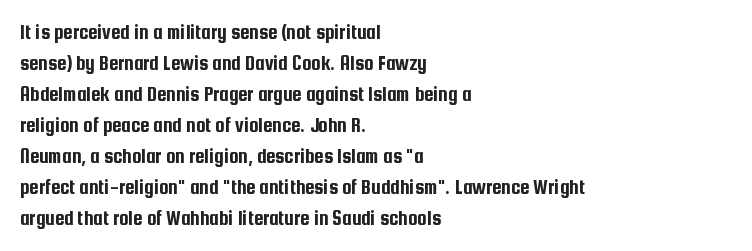
{"italic": "no", "underline": "no", "align": "left", "line_spacing": "normal", "line_spacing_ratio": 1.48, "letter_spacing": "normal", "letter_spacing_em": 0.0, "glyph_px": 21}
